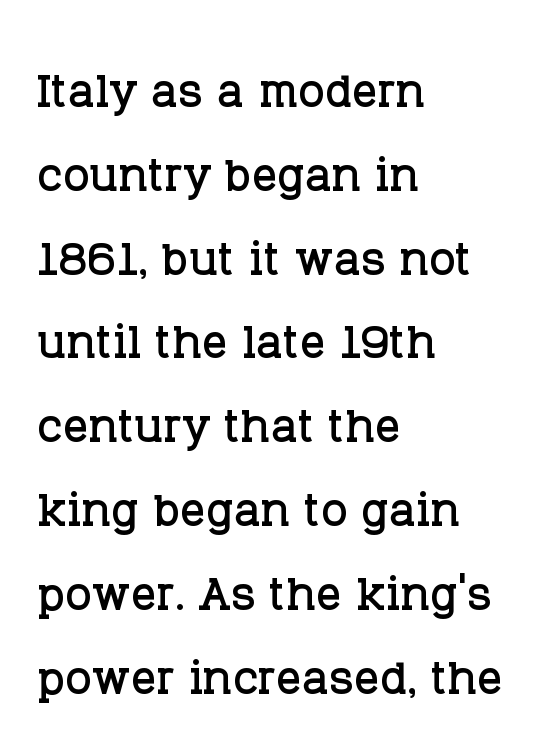
Q: Is the text italic (slanted)? A: No, it is upright.
Q: Is the typeface a serif or a sans-serif typeface? A: Serif.
Q: Is the text underlined? A: No.
Q: How is the paragraph aligned? A: Left-aligned.
Q: Is the spacing between letters normal or unusually wide? A: Normal.
Q: Is the spacing between lines tight, normal or loose? A: Normal.
Q: Width (condensed, normal, or wide)? A: Normal.
Q: Stroke contrast? A: Low.
Q: x-height? A: Large.
Q: Monospaced? A: No.
